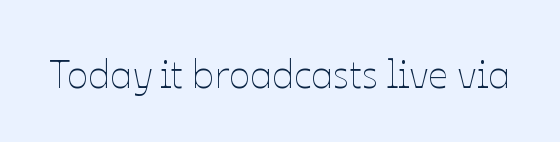
The letters advance in unequal steps, a hallmark of proportional type. You could call the tracking neutral — neither tight nor loose. The specimen omits any rule beneath the text block's lines. Designer's note — italics off, roman on.
